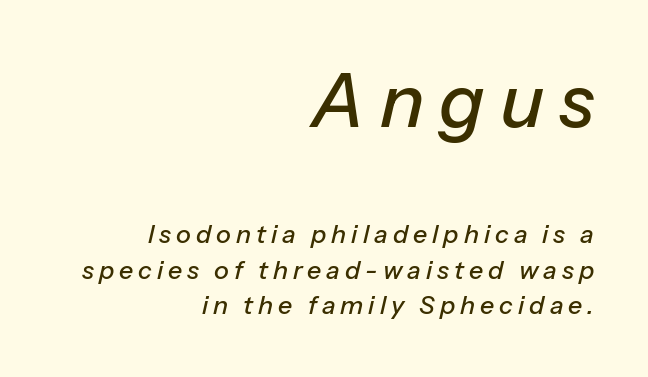
Q: Is the text italic (slanted)? A: Yes, it leans right by about 13 degrees.
Q: Is the text underlined? A: No.
Q: How is the paragraph aligned? A: Right-aligned.
Q: Is the spacing between letters normal or unusually wide? A: Unusually wide.
Q: Is the spacing between lines tight, normal or loose? A: Normal.
Q: Which block of text is set in a larger size, the first (top) or the second (bottom)? A: The first (top) one.
Q: Width (condensed, normal, or wide)? A: Normal.
Q: Stroke contrast? A: Low.
Q: x-height? A: Medium.
Q: Monospaced? A: No.
